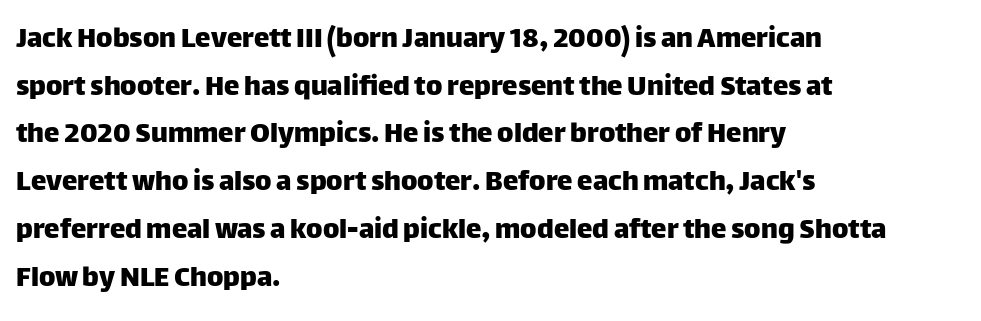
The image shows 31 px sans-serif type, upright; set left-aligned, normal line spacing (1.54x), normal letter spacing, not underlined; low stroke contrast and a large x-height.
